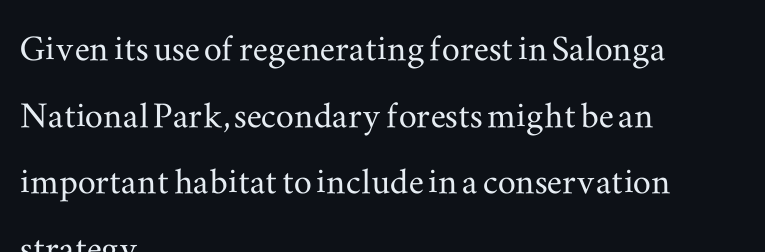
The image shows 45 px wide serif type, upright; set left-aligned, normal line spacing (1.48x), normal letter spacing, not underlined; medium stroke contrast and a small x-height.
